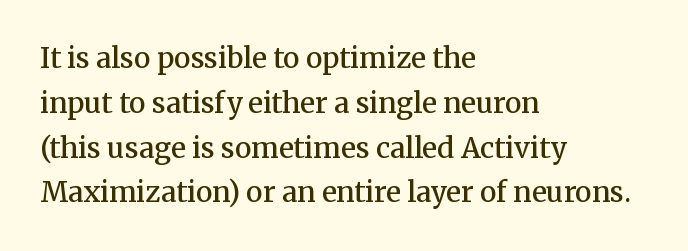
The image shows 28 px semibold serif type, upright; set left-aligned, normal line spacing (1.6x), normal letter spacing, not underlined; medium stroke contrast and a medium x-height.
